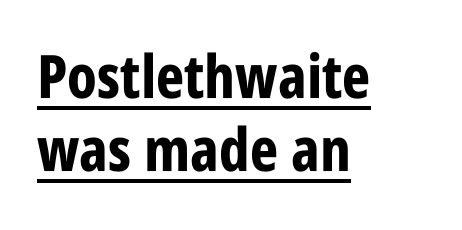
{"serif": "no", "italic": "no", "bold": "yes", "weight": "bold", "width": "condensed", "stroke_contrast": "low", "x_height": "large", "monospaced": "no", "underline": "yes", "align": "left", "line_spacing_ratio": 1.21, "letter_spacing": "normal", "letter_spacing_em": 0.0, "glyph_px": 60}
